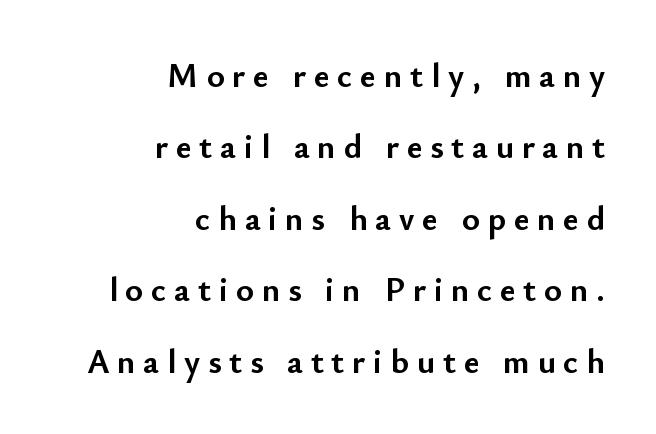
The image shows 34 px semibold sans-serif type, upright; set right-aligned, loose line spacing (2.1x), unusually wide letter spacing (+0.23 em), not underlined; low stroke contrast and a small x-height.
